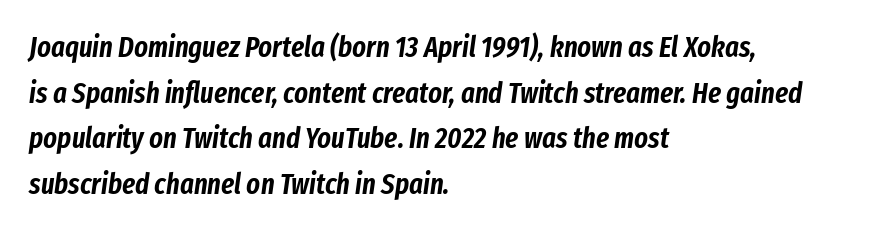
The image shows 29 px condensed type, italic (leaning right); set left-aligned, normal line spacing (1.57x), normal letter spacing, not underlined; low stroke contrast and a medium x-height.
